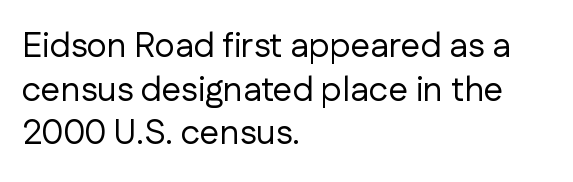
Q: Is the text bold? A: No.
Q: Is the text italic (slanted)? A: No, it is upright.
Q: Is the typeface a serif or a sans-serif typeface? A: Sans-serif.
Q: Is the text underlined? A: No.
Q: How is the paragraph aligned? A: Left-aligned.
Q: Is the spacing between letters normal or unusually wide? A: Normal.
Q: Is the spacing between lines tight, normal or loose? A: Normal.
Q: Width (condensed, normal, or wide)? A: Normal.
Q: Stroke contrast? A: Low.
Q: x-height? A: Medium.
Q: Monospaced? A: No.
